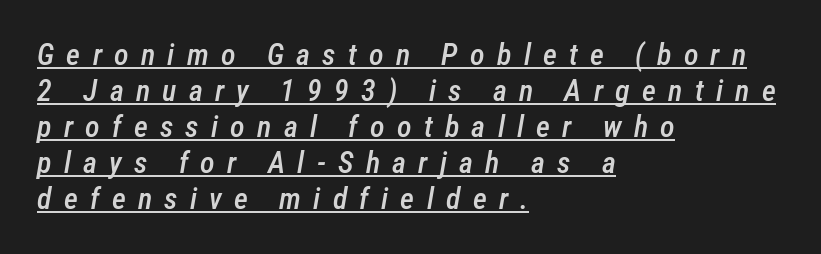
{"italic": "yes", "lean": "right", "slant_degrees": 12, "bold": "semi", "weight": "semibold", "width": "condensed", "stroke_contrast": "low", "x_height": "medium", "monospaced": "no", "underline": "yes", "align": "left", "line_spacing_ratio": 1.2, "letter_spacing": "wide", "letter_spacing_em": 0.41, "glyph_px": 30}
